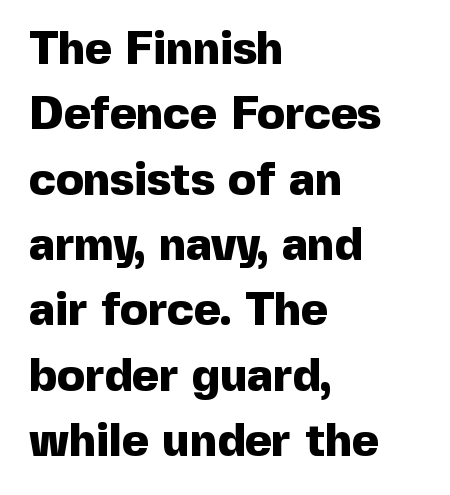
{"serif": "no", "italic": "no", "bold": "yes", "weight": "heavy", "width": "normal", "x_height": "medium", "monospaced": "no", "underline": "no", "align": "left", "line_spacing": "normal", "line_spacing_ratio": 1.42, "letter_spacing": "normal", "letter_spacing_em": 0.0, "glyph_px": 46}
